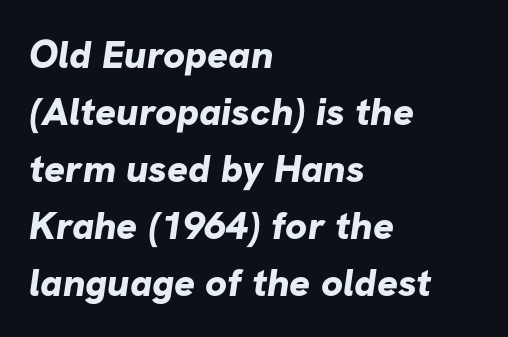
The image shows 39 px bold sans-serif type; set left-aligned, normal line spacing (1.46x), normal letter spacing, not underlined; low stroke contrast and a medium x-height.
